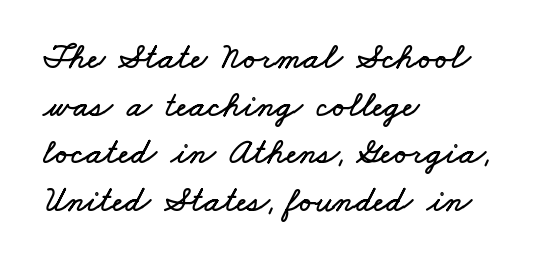
Q: Is the text underlined? A: No.
Q: How is the paragraph aligned? A: Left-aligned.
Q: Is the spacing between letters normal or unusually wide? A: Normal.
Q: Is the spacing between lines tight, normal or loose? A: Normal.
Q: Width (condensed, normal, or wide)? A: Wide.
Q: Stroke contrast? A: Low.
Q: x-height? A: Small.
Q: Monospaced? A: No.
